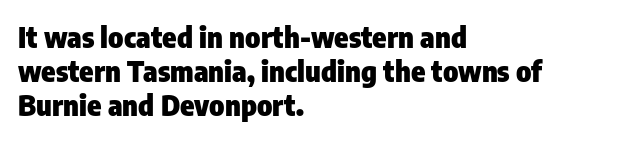
Q: Is the text bold? A: Yes.
Q: Is the text italic (slanted)? A: No, it is upright.
Q: Is the typeface a serif or a sans-serif typeface? A: Sans-serif.
Q: Is the text underlined? A: No.
Q: How is the paragraph aligned? A: Left-aligned.
Q: Is the spacing between letters normal or unusually wide? A: Normal.
Q: Width (condensed, normal, or wide)? A: Condensed.
Q: Stroke contrast? A: Low.
Q: x-height? A: Medium.
Q: Monospaced? A: No.
